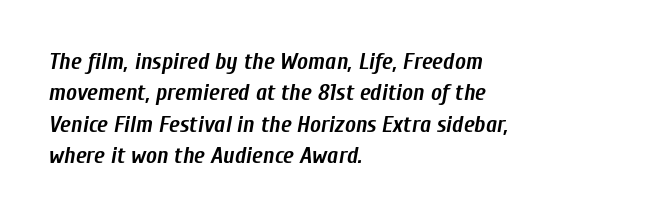
{"italic": "yes", "lean": "right", "slant_degrees": 10, "bold": "yes", "underline": "no", "align": "left", "line_spacing": "normal", "line_spacing_ratio": 1.36, "letter_spacing": "normal", "letter_spacing_em": 0.0, "glyph_px": 23}
